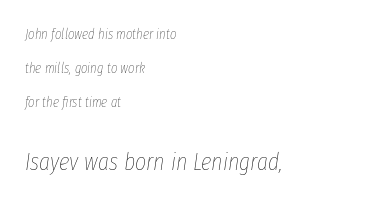
Q: Is the text bold? A: No.
Q: Is the text italic (slanted)? A: Yes, it leans right by about 8 degrees.
Q: Is the text underlined? A: No.
Q: How is the paragraph aligned? A: Left-aligned.
Q: Is the spacing between letters normal or unusually wide? A: Normal.
Q: Is the spacing between lines tight, normal or loose? A: Loose.
Q: Which block of text is set in a larger size, the first (top) or the second (bottom)? A: The second (bottom) one.
